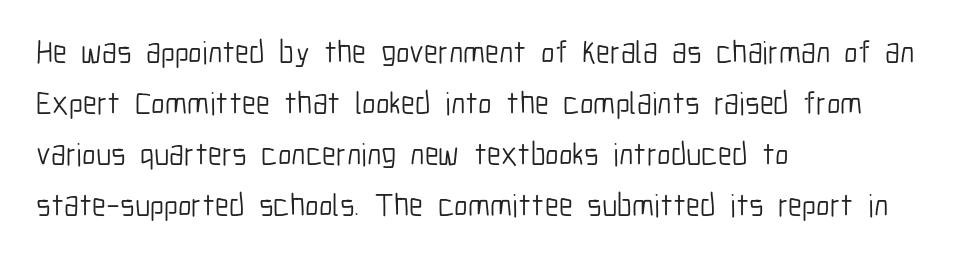
{"serif": "no", "italic": "no", "bold": "no", "weight": "light", "width": "condensed", "stroke_contrast": "low", "x_height": "medium", "monospaced": "no", "underline": "no", "align": "left", "line_spacing": "normal", "line_spacing_ratio": 1.59, "letter_spacing": "normal", "letter_spacing_em": 0.0, "glyph_px": 32}
